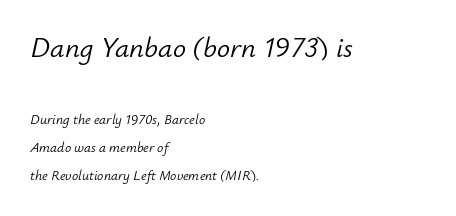
Typeset ragged right — the left edge is the straight one. Honestly, there is no underline to notice here at all. The type is set solid horizontally, with unmodified tracking. If you drew a line through each stem, it would be angled.
